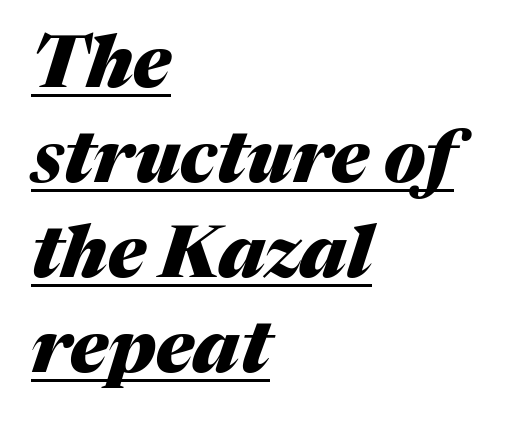
The image shows 72 px heavy type, italic (leaning right); set left-aligned, normal line spacing (1.32x), normal letter spacing, underlined; medium stroke contrast and a medium x-height.
